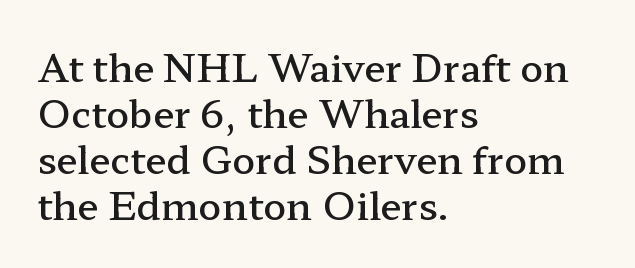
The image shows 38 px semibold, wide serif type, upright; set left-aligned, line spacing 1.21x, normal letter spacing, not underlined; low stroke contrast and a medium x-height.
